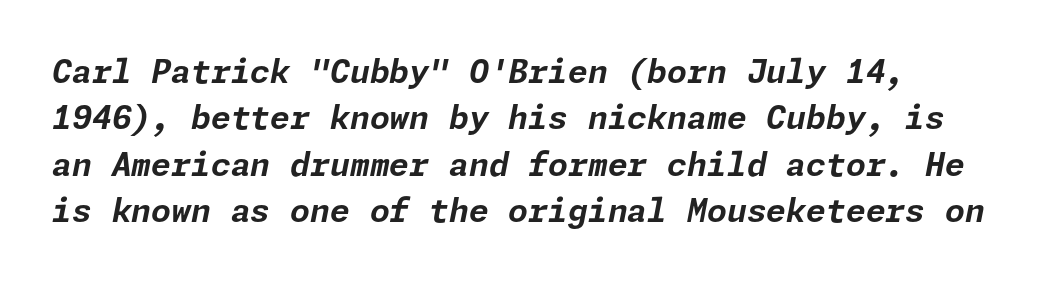
Q: Is the text bold? A: Yes.
Q: Is the text italic (slanted)? A: Yes, it leans right by about 11 degrees.
Q: Is the text underlined? A: No.
Q: Is the spacing between letters normal or unusually wide? A: Normal.
Q: Is the spacing between lines tight, normal or loose? A: Normal.
Q: Width (condensed, normal, or wide)? A: Normal.
Q: Stroke contrast? A: Low.
Q: x-height? A: Medium.
